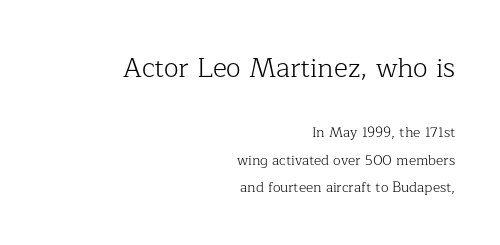
{"italic": "no", "bold": "no", "underline": "no", "align": "right", "line_spacing": "loose", "line_spacing_ratio": 1.98, "letter_spacing": "normal", "letter_spacing_em": 0.0, "larger_block": "first", "size_ratio": 1.93, "glyph_px": 27}
